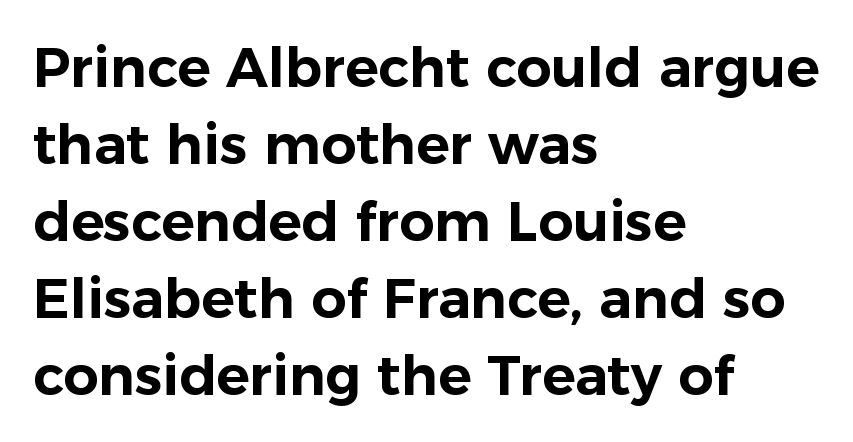
The image shows 55 px sans-serif type, upright; set left-aligned, normal line spacing (1.4x), normal letter spacing, not underlined; low stroke contrast and a medium x-height.
